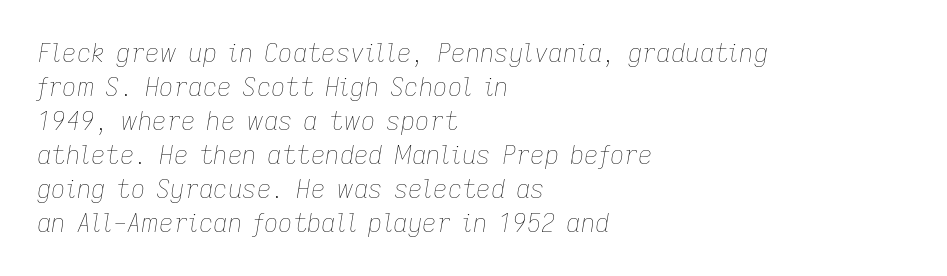
Q: Is the text bold? A: No.
Q: Is the text italic (slanted)? A: Yes, it leans right by about 9 degrees.
Q: Is the text underlined? A: No.
Q: How is the paragraph aligned? A: Left-aligned.
Q: Is the spacing between letters normal or unusually wide? A: Normal.
Q: Is the spacing between lines tight, normal or loose? A: Normal.
